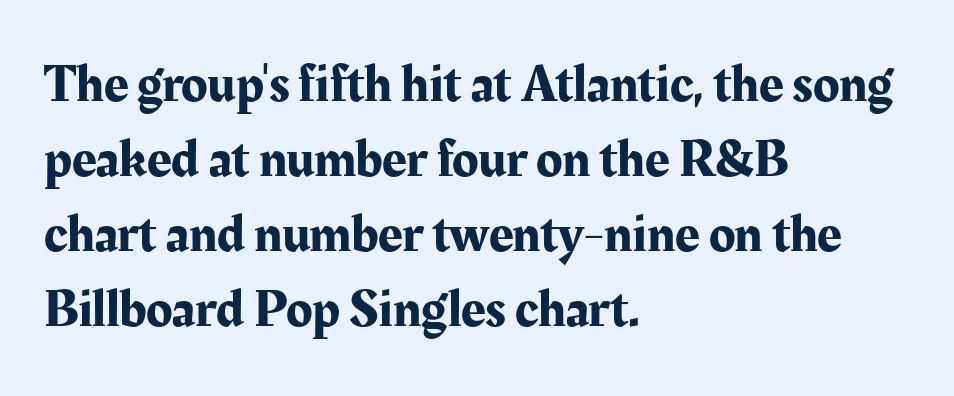
The image shows 54 px serif type, upright; set left-aligned, normal line spacing (1.39x), normal letter spacing, not underlined; medium stroke contrast and a medium x-height.
